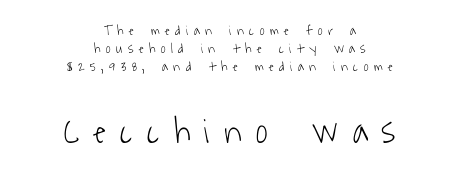
{"serif": "no", "bold": "no", "weight": "light", "width": "condensed", "stroke_contrast": "low", "x_height": "medium", "monospaced": "no", "underline": "no", "align": "center", "line_spacing": "normal", "line_spacing_ratio": 1.3, "letter_spacing": "wide", "letter_spacing_em": 0.4, "larger_block": "second", "size_ratio": 2.57, "glyph_px": 36}
